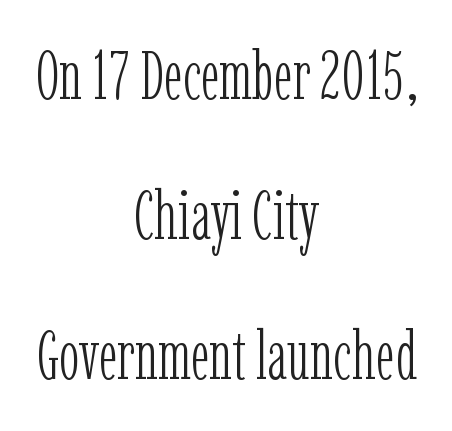
The image shows 68 px light, condensed serif type, upright; set centered, loose line spacing (2.06x), normal letter spacing, not underlined; low stroke contrast and a medium x-height.
